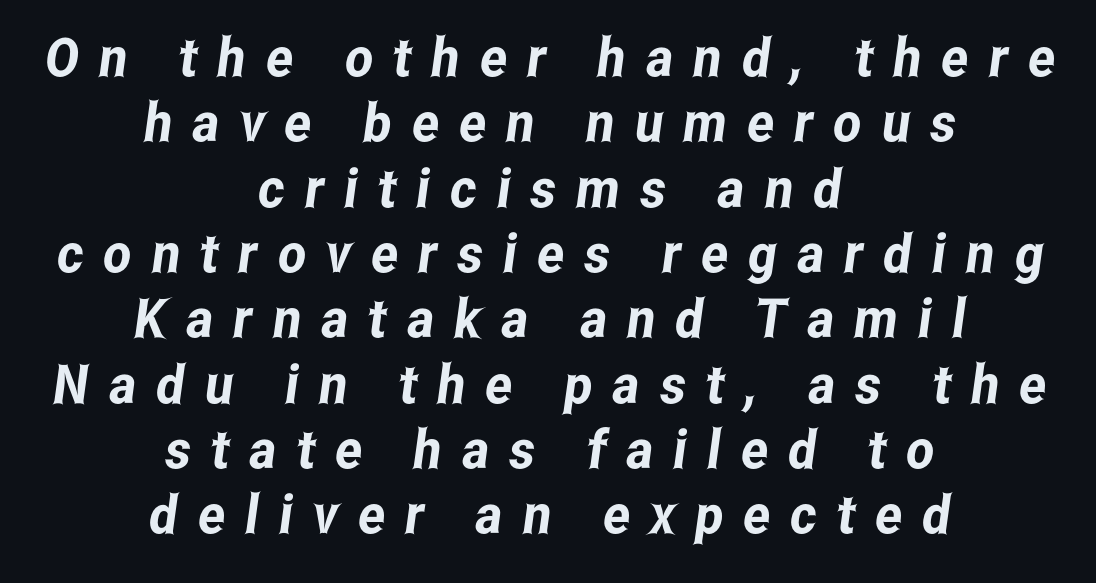
The image shows 54 px condensed sans-serif type; set centered, line spacing 1.21x, unusually wide letter spacing (+0.37 em), not underlined; low stroke contrast and a medium x-height.
